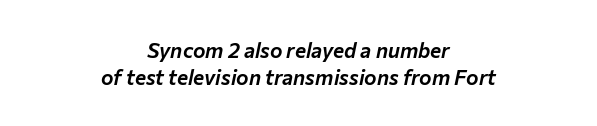
The foot of each line stays bare and open. Tracking here is standard; glyphs follow each other at the usual distance. This rendering uses center alignment, leaving both contours irregular but symmetric. Slant detected: the letters are inclined. The vertical gap from one line to the next is medium.
